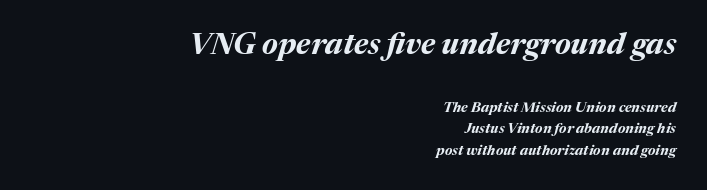
Q: Is the text bold? A: Yes.
Q: Is the text italic (slanted)? A: Yes, it leans right by about 17 degrees.
Q: Is the text underlined? A: No.
Q: How is the paragraph aligned? A: Right-aligned.
Q: Is the spacing between letters normal or unusually wide? A: Normal.
Q: Is the spacing between lines tight, normal or loose? A: Normal.
Q: Which block of text is set in a larger size, the first (top) or the second (bottom)? A: The first (top) one.
Q: Width (condensed, normal, or wide)? A: Normal.
Q: Stroke contrast? A: Medium.
Q: x-height? A: Medium.
Q: Monospaced? A: No.
